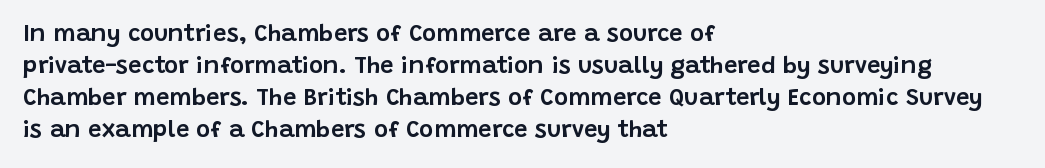
Q: Is the text italic (slanted)? A: No, it is upright.
Q: Is the text underlined? A: No.
Q: How is the paragraph aligned? A: Left-aligned.
Q: Is the spacing between letters normal or unusually wide? A: Normal.
Q: Is the spacing between lines tight, normal or loose? A: Normal.
